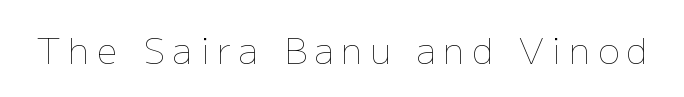
The image shows 36 px thin type, upright; set unusually wide letter spacing (+0.21 em), not underlined; low stroke contrast and a medium x-height.
